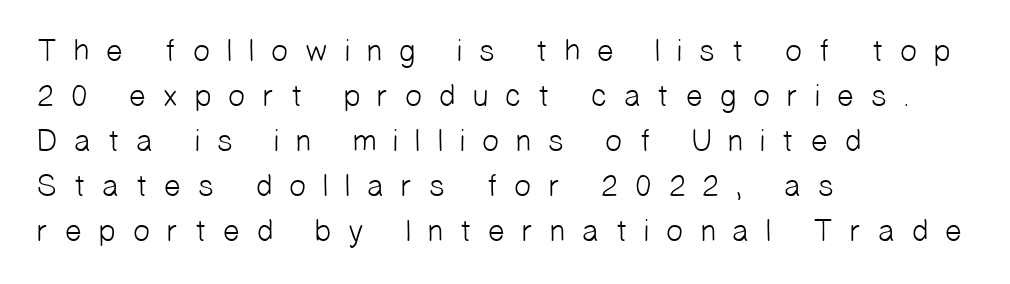
The image shows 31 px light sans-serif type; set left-aligned, normal line spacing (1.45x), unusually wide letter spacing (+0.49 em), not underlined; low stroke contrast and a medium x-height.
